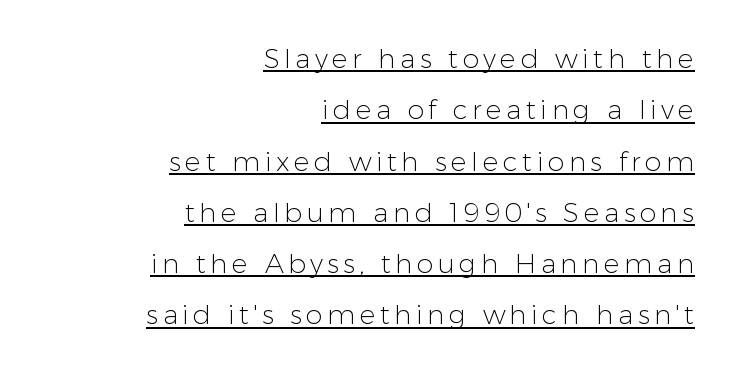
Q: Is the text bold? A: No.
Q: Is the text italic (slanted)? A: No, it is upright.
Q: Is the text underlined? A: Yes.
Q: How is the paragraph aligned? A: Right-aligned.
Q: Is the spacing between lines tight, normal or loose? A: Loose.
